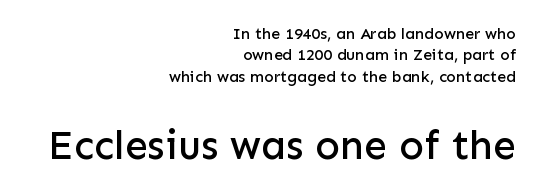
The image shows 41 px sans-serif type, upright; set right-aligned, normal line spacing (1.33x), normal letter spacing, not underlined; the second (bottom) block is 2.56x larger; low stroke contrast and a medium x-height.
